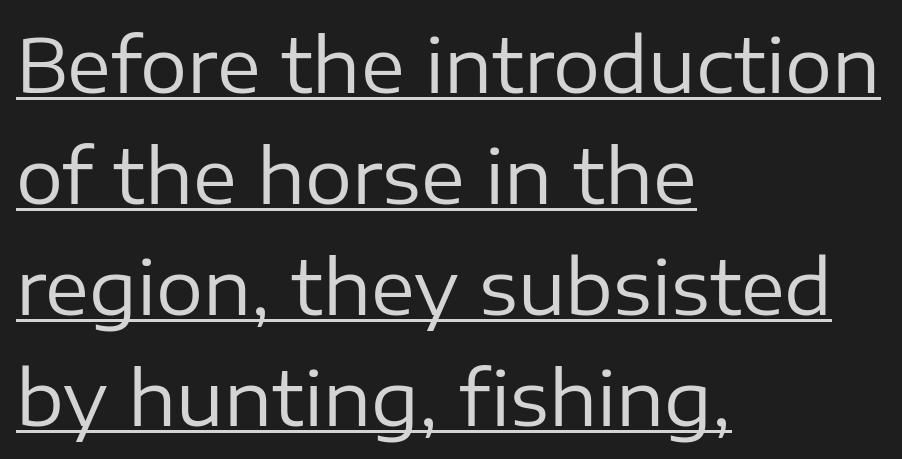
Q: Is the text bold? A: No.
Q: Is the text italic (slanted)? A: No, it is upright.
Q: Is the typeface a serif or a sans-serif typeface? A: Sans-serif.
Q: Is the text underlined? A: Yes.
Q: How is the paragraph aligned? A: Left-aligned.
Q: Is the spacing between letters normal or unusually wide? A: Normal.
Q: Is the spacing between lines tight, normal or loose? A: Normal.
Q: Width (condensed, normal, or wide)? A: Normal.
Q: Stroke contrast? A: Low.
Q: x-height? A: Medium.
Q: Monospaced? A: No.
